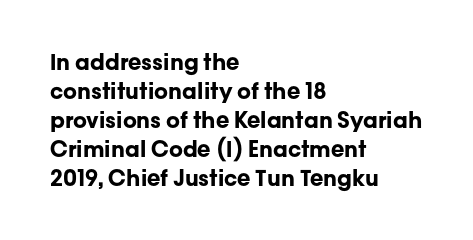
The image shows 22 px bold type, upright; set left-aligned, normal line spacing (1.32x), normal letter spacing, not underlined.
